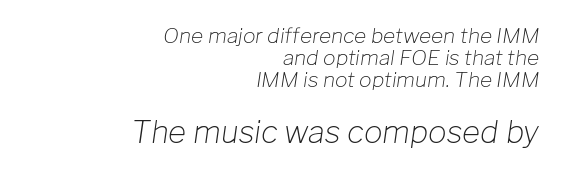
{"italic": "yes", "lean": "right", "slant_degrees": 8, "bold": "no", "weight": "light", "width": "normal", "stroke_contrast": "low", "x_height": "medium", "monospaced": "no", "underline": "no", "align": "right", "line_spacing": "tight", "line_spacing_ratio": 1.05, "letter_spacing": "normal", "letter_spacing_em": 0.0, "larger_block": "second", "size_ratio": 1.48, "glyph_px": 31}
